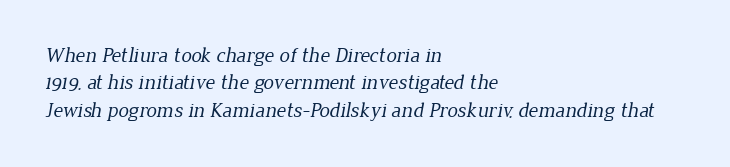
{"bold": "no", "underline": "no", "align": "left", "line_spacing": "normal", "line_spacing_ratio": 1.3, "letter_spacing": "normal", "letter_spacing_em": 0.0, "glyph_px": 21}
